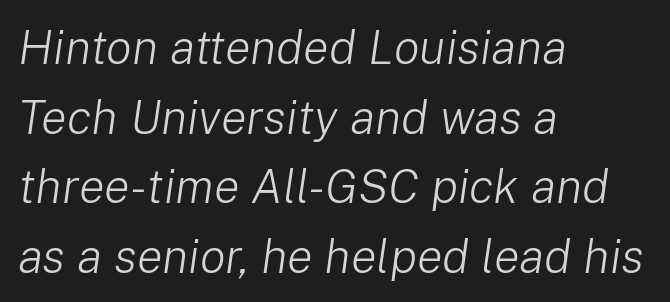
Words float on clear page, feet unadorned. On a weight scale, this lands at 450 or below. Slanted lettering throughout. The block of text has a typical density, with ordinary space between rows. Does extra space separate the letters? No, they use regular spacing. Each letter keeps its own natural width here, so spacing adapts to shape.
